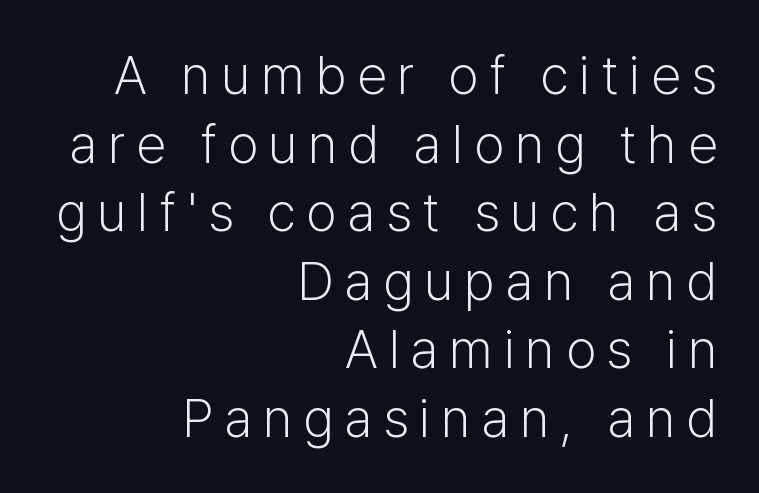
Q: Is the text bold? A: No.
Q: Is the text italic (slanted)? A: No, it is upright.
Q: Is the typeface a serif or a sans-serif typeface? A: Sans-serif.
Q: Is the text underlined? A: No.
Q: How is the paragraph aligned? A: Right-aligned.
Q: Is the spacing between letters normal or unusually wide? A: Unusually wide.
Q: Is the spacing between lines tight, normal or loose? A: Normal.
Q: Width (condensed, normal, or wide)? A: Normal.
Q: Stroke contrast? A: Low.
Q: x-height? A: Medium.
Q: Monospaced? A: No.
